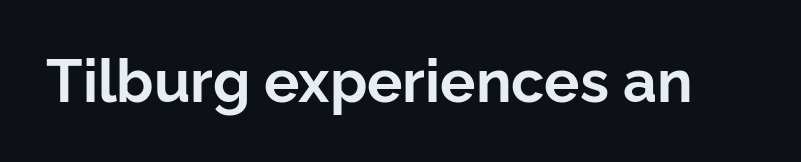
{"serif": "no", "italic": "no", "bold": "yes", "weight": "bold", "width": "normal", "stroke_contrast": "low", "x_height": "medium", "monospaced": "no", "underline": "no", "letter_spacing": "normal", "letter_spacing_em": 0.0, "glyph_px": 59}
